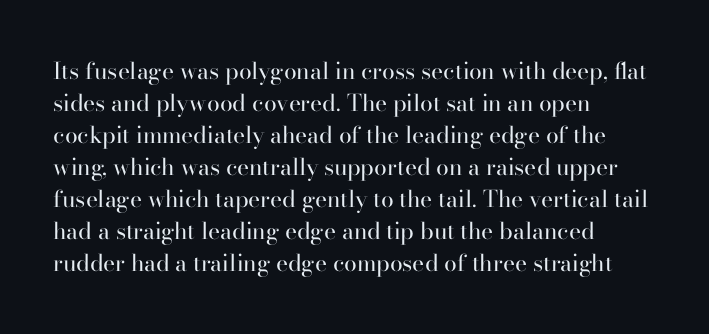
{"italic": "no", "bold": "no", "underline": "no", "align": "left", "line_spacing": "normal", "line_spacing_ratio": 1.39, "letter_spacing": "normal", "letter_spacing_em": 0.0, "glyph_px": 23}
